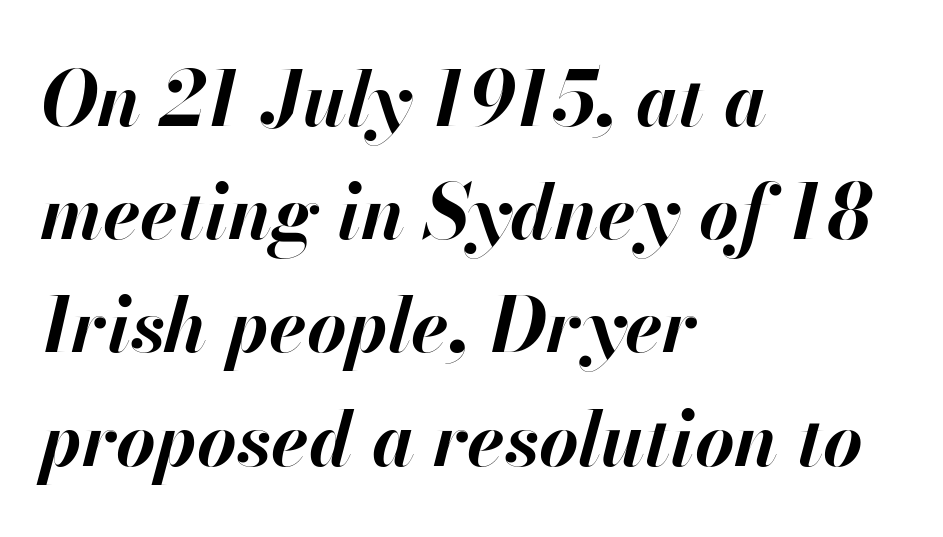
Q: Is the text bold? A: Yes.
Q: Is the text italic (slanted)? A: Yes, it leans right by about 13 degrees.
Q: Is the text underlined? A: No.
Q: How is the paragraph aligned? A: Left-aligned.
Q: Is the spacing between letters normal or unusually wide? A: Normal.
Q: Is the spacing between lines tight, normal or loose? A: Normal.
Q: Width (condensed, normal, or wide)? A: Normal.
Q: Stroke contrast? A: High.
Q: x-height? A: Small.
Q: Monospaced? A: No.
